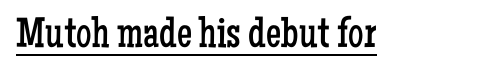
Caption: face not bold, strokes unweighted. This rendering leaves character spacing at its baseline value. It's the straight-up-and-down kind of type. The glyphs are accompanied by a horizontal stroke just below them.
